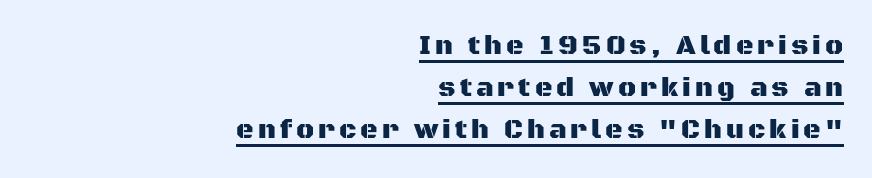
Does the lettering tilt? It doesn't — this is upright. A student would call this right alignment; a typographer would say flush right, rag left. Reading down the column, the eye jumps a familiar distance to each next line. Descenders here cross a horizontal rule under the line.
